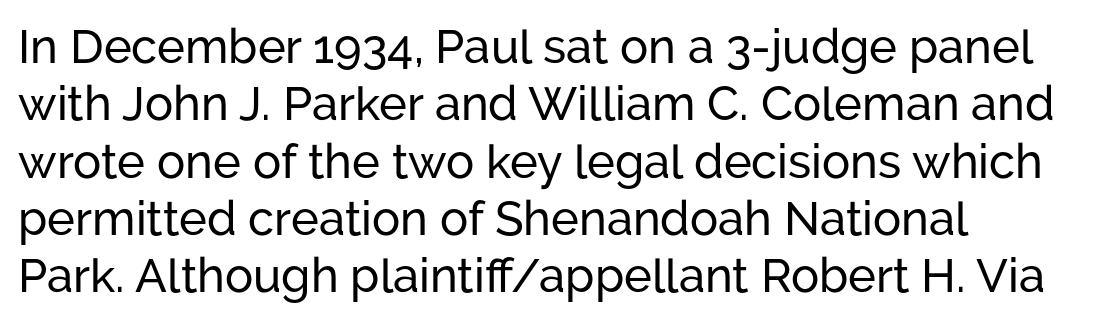
Looks like regular typesetting: each glyph gets only the width it needs. Inter-character spacing is left at the font's built-in metrics. What kind of face is this? One without serifs — a sans. This is the regular roman posture of the typeface.
